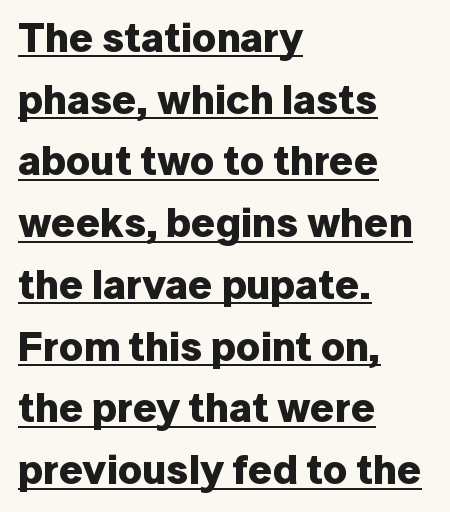
Q: Is the text bold? A: Yes.
Q: Is the text italic (slanted)? A: No, it is upright.
Q: Is the typeface a serif or a sans-serif typeface? A: Sans-serif.
Q: Is the text underlined? A: Yes.
Q: How is the paragraph aligned? A: Left-aligned.
Q: Is the spacing between letters normal or unusually wide? A: Normal.
Q: Is the spacing between lines tight, normal or loose? A: Normal.
Q: Width (condensed, normal, or wide)? A: Normal.
Q: Stroke contrast? A: Low.
Q: x-height? A: Medium.
Q: Monospaced? A: No.
